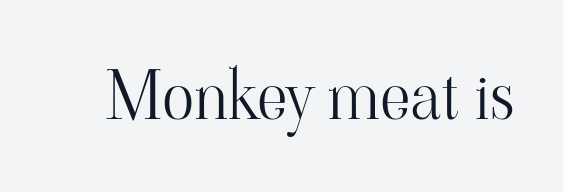
{"serif": "yes", "italic": "no", "bold": "no", "weight": "light", "width": "normal", "stroke_contrast": "high", "x_height": "small", "monospaced": "no", "underline": "no", "letter_spacing": "normal", "letter_spacing_em": 0.0, "glyph_px": 67}
